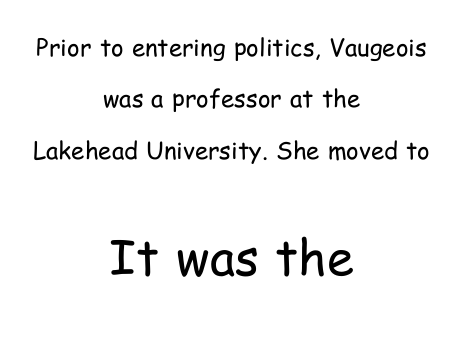
Each letter keeps its own natural width here, so spacing adapts to shape. Does the leading feel generous? Absolutely, it's lavish. The specimen omits any rule beneath the text block's lines. The cut favours lightness, reaching ordinary text weight at its darkest.
